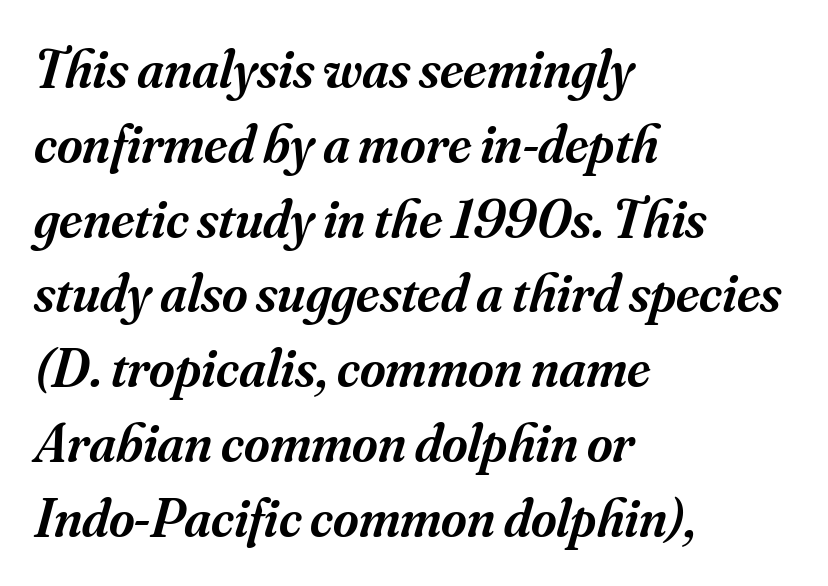
{"serif": "yes", "italic": "yes", "lean": "right", "slant_degrees": 16, "bold": "semi", "weight": "semibold", "width": "normal", "stroke_contrast": "medium", "x_height": "small", "monospaced": "no", "underline": "no", "align": "left", "line_spacing": "normal", "line_spacing_ratio": 1.36, "letter_spacing": "normal", "letter_spacing_em": 0.0, "glyph_px": 55}
